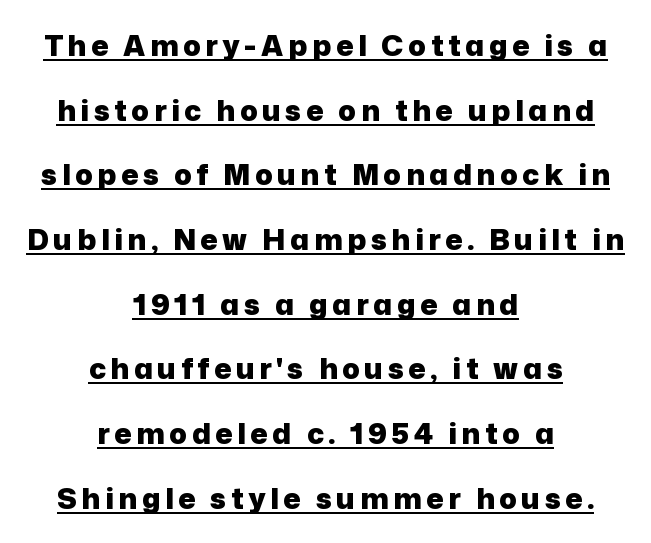
The space between consecutive lines is lavish. Is this a fixed-width face? No — the glyphs have proportional, varying widths. This rendering employs a face without finishing strokes, i.e., a sans-serif. Its strokes are broad and dark, the hallmark of bold type.
